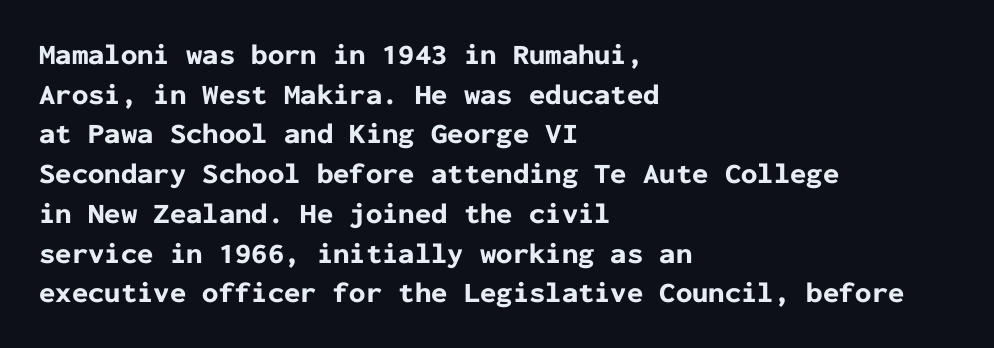
{"serif": "no", "italic": "no", "bold": "yes", "weight": "bold", "width": "normal", "stroke_contrast": "low", "x_height": "medium", "monospaced": "yes", "underline": "no", "align": "left", "line_spacing": "normal", "line_spacing_ratio": 1.37, "letter_spacing": "normal", "letter_spacing_em": 0.0, "glyph_px": 29}
